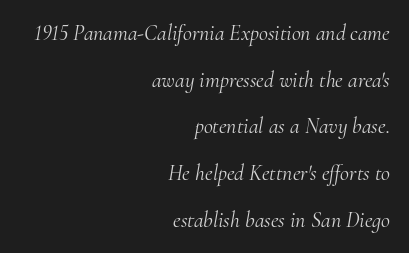
The image shows 22 px text type, italic (leaning right); set right-aligned, loose line spacing (2.12x), normal letter spacing, not underlined.
